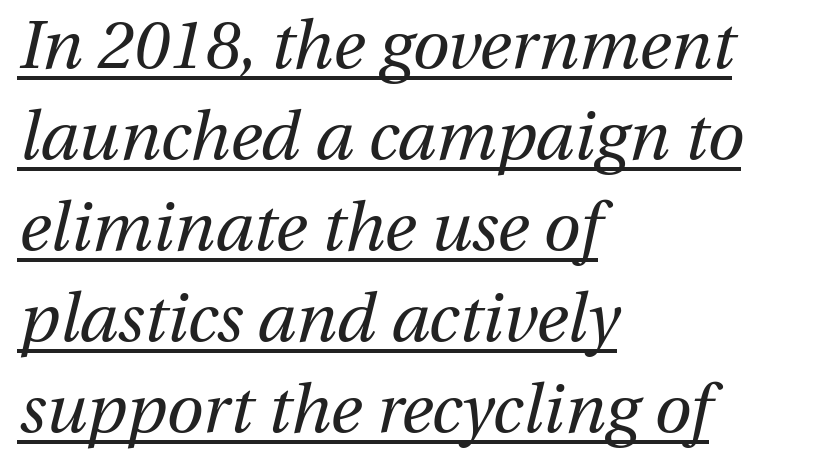
{"italic": "yes", "lean": "right", "slant_degrees": 13, "bold": "no", "weight": "regular", "width": "normal", "stroke_contrast": "medium", "x_height": "medium", "monospaced": "no", "underline": "yes", "align": "left", "line_spacing": "normal", "line_spacing_ratio": 1.36, "letter_spacing": "normal", "letter_spacing_em": 0.0, "glyph_px": 67}
